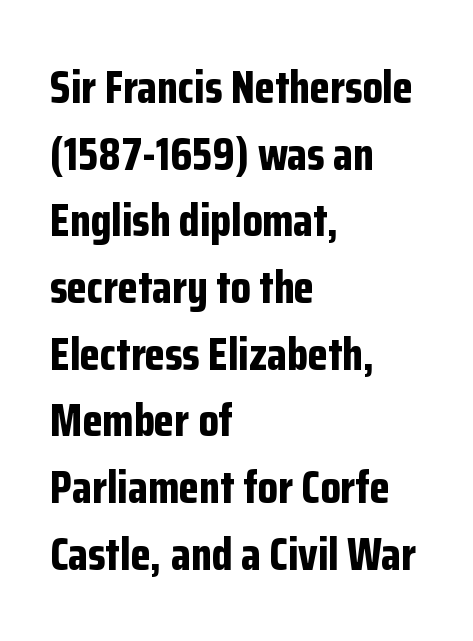
Q: Is the text bold? A: Yes.
Q: Is the text italic (slanted)? A: No, it is upright.
Q: Is the typeface a serif or a sans-serif typeface? A: Sans-serif.
Q: Is the text underlined? A: No.
Q: How is the paragraph aligned? A: Left-aligned.
Q: Is the spacing between letters normal or unusually wide? A: Normal.
Q: Is the spacing between lines tight, normal or loose? A: Normal.
Q: Width (condensed, normal, or wide)? A: Condensed.
Q: Stroke contrast? A: Low.
Q: x-height? A: Medium.
Q: Monospaced? A: No.
